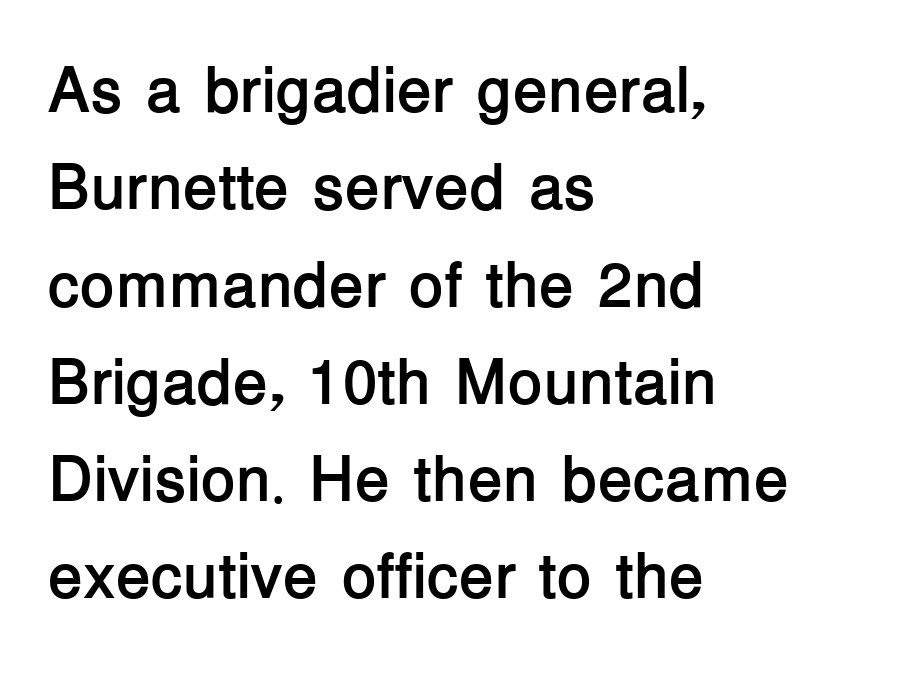
The image shows 64 px semibold sans-serif type, upright; set left-aligned, normal line spacing (1.52x), normal letter spacing, not underlined; low stroke contrast and a medium x-height.
